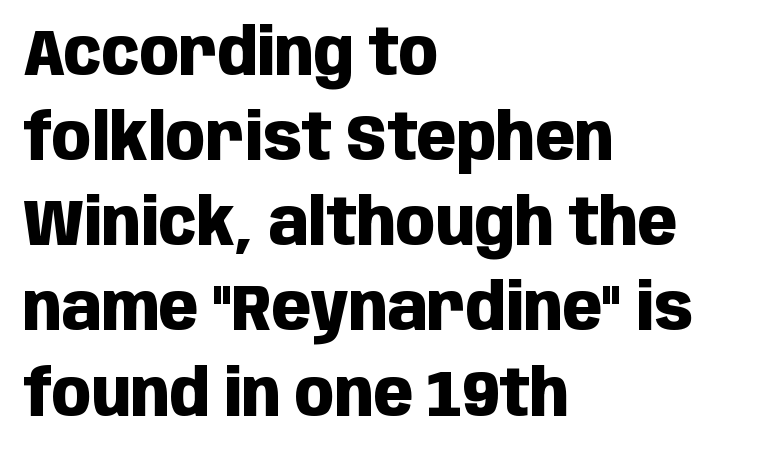
The image shows 65 px heavy, condensed sans-serif type, upright; set left-aligned, normal line spacing (1.31x), normal letter spacing, not underlined; low stroke contrast and a large x-height.
